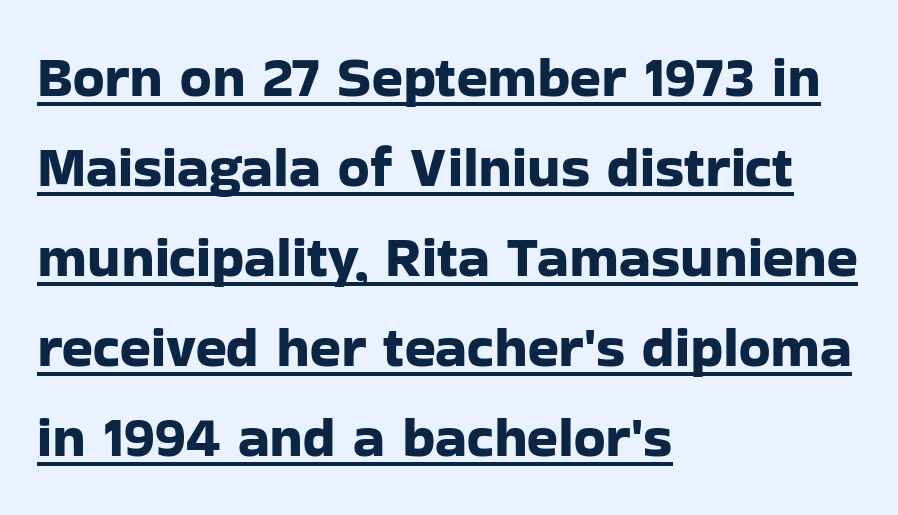
The image shows 57 px sans-serif type, upright; set left-aligned, normal line spacing (1.58x), normal letter spacing, underlined; low stroke contrast and a medium x-height.
